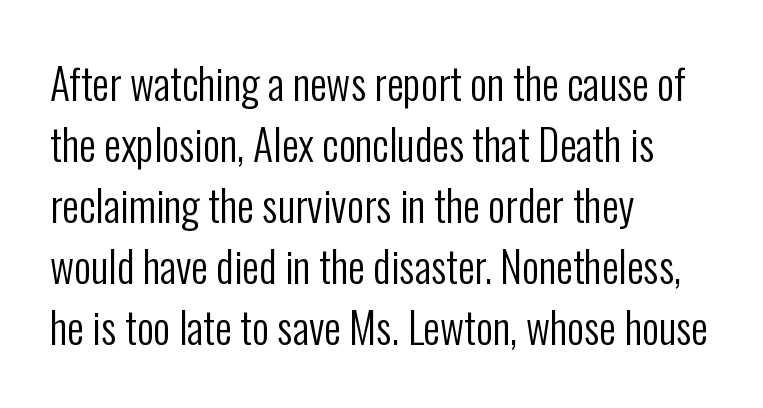
The horizontal fit of the characters is conventional and even. A typesetter would mark this as roman, not italic. Weight: in the light-to-regular range. Leading: standard.
